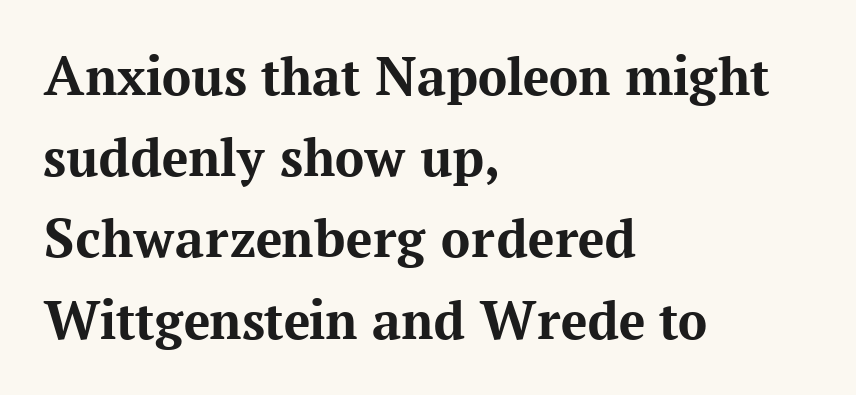
The image shows 58 px bold serif type, upright; set left-aligned, normal line spacing (1.4x), normal letter spacing, not underlined; medium stroke contrast and a medium x-height.
